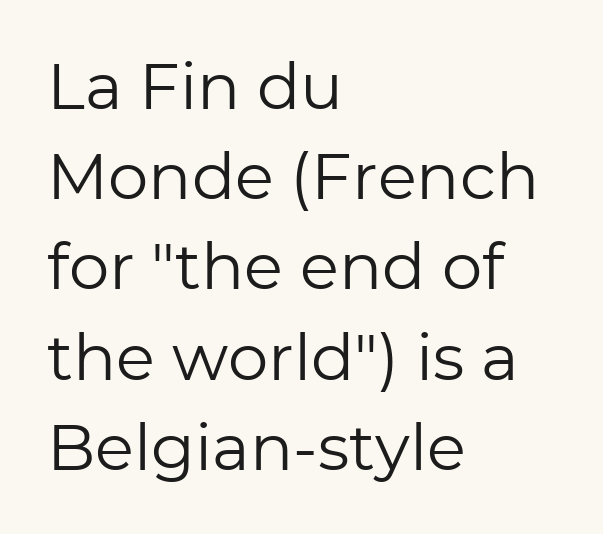
No extra tracking has been applied to these lines. Lines of text with bare space underneath. A sans-serif font was chosen for this passage. Honestly, the row spacing looks completely unremarkable. This rendering uses left alignment, leaving the right contour irregular.
